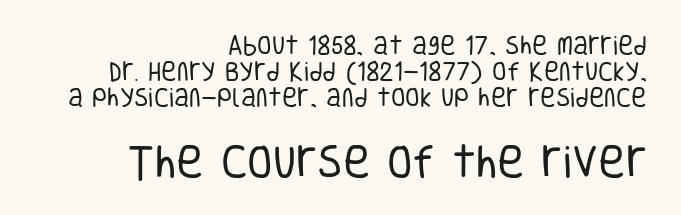
The image shows 37 px regular-weight, condensed sans-serif type, upright; set right-aligned, normal line spacing (1.25x), normal letter spacing, not underlined; the second (bottom) block is 1.76x larger; low stroke contrast and a large x-height.
